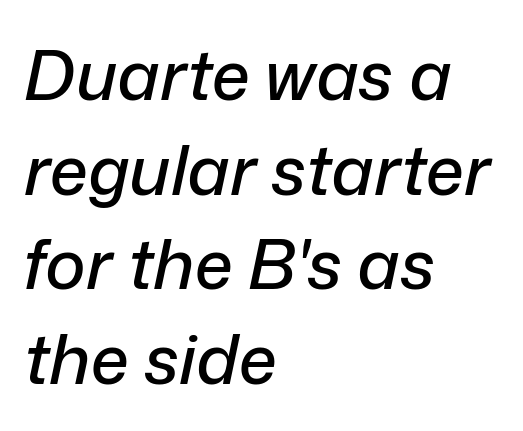
{"italic": "yes", "lean": "right", "slant_degrees": 12, "width": "normal", "stroke_contrast": "low", "x_height": "medium", "monospaced": "no", "underline": "no", "align": "left", "line_spacing": "normal", "line_spacing_ratio": 1.37, "letter_spacing": "normal", "letter_spacing_em": 0.0, "glyph_px": 69}
